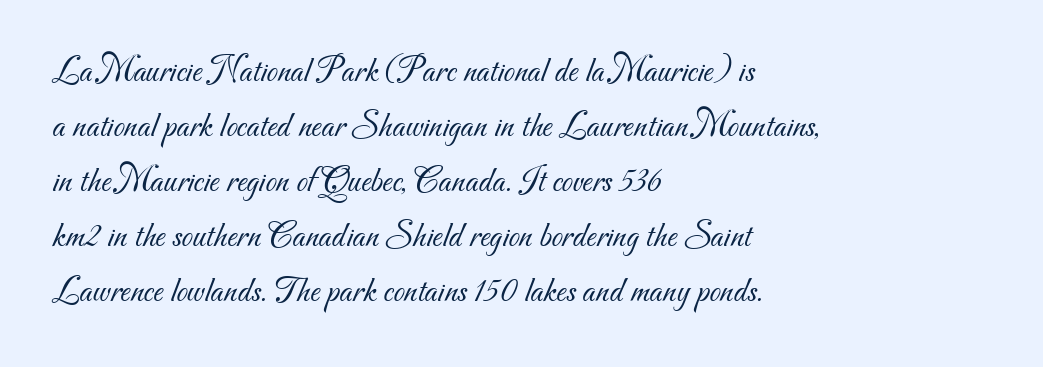
The image shows 36 px light sans-serif type; set left-aligned, normal line spacing (1.53x), normal letter spacing, not underlined; medium stroke contrast and a small x-height.
